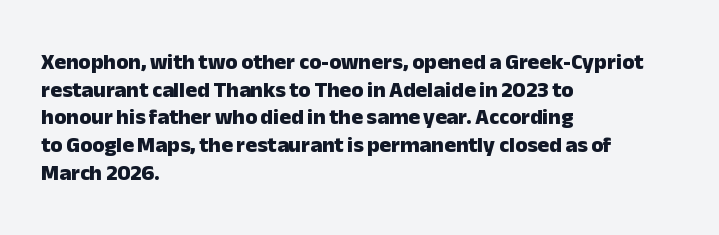
Q: Is the text bold? A: Yes.
Q: Is the text italic (slanted)? A: No, it is upright.
Q: Is the text underlined? A: No.
Q: How is the paragraph aligned? A: Left-aligned.
Q: Is the spacing between letters normal or unusually wide? A: Normal.
Q: Is the spacing between lines tight, normal or loose? A: Normal.
